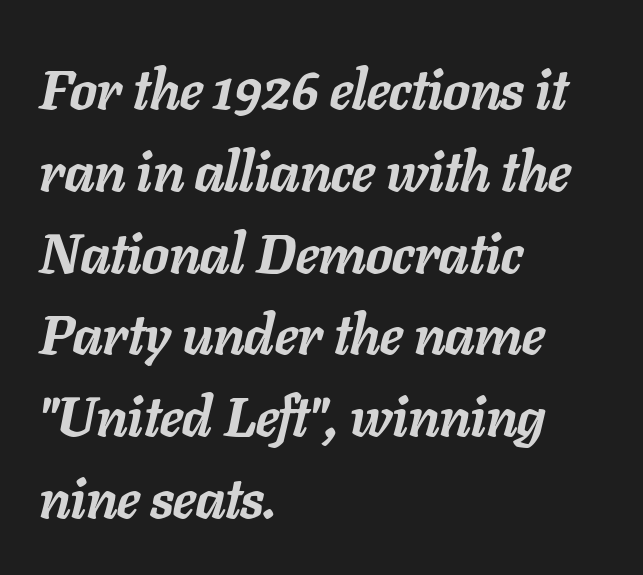
Q: Is the text bold? A: Yes.
Q: Is the text italic (slanted)? A: Yes, it leans right by about 11 degrees.
Q: Is the text underlined? A: No.
Q: How is the paragraph aligned? A: Left-aligned.
Q: Is the spacing between letters normal or unusually wide? A: Normal.
Q: Is the spacing between lines tight, normal or loose? A: Normal.
Q: Width (condensed, normal, or wide)? A: Normal.
Q: Stroke contrast? A: Low.
Q: x-height? A: Medium.
Q: Monospaced? A: No.
